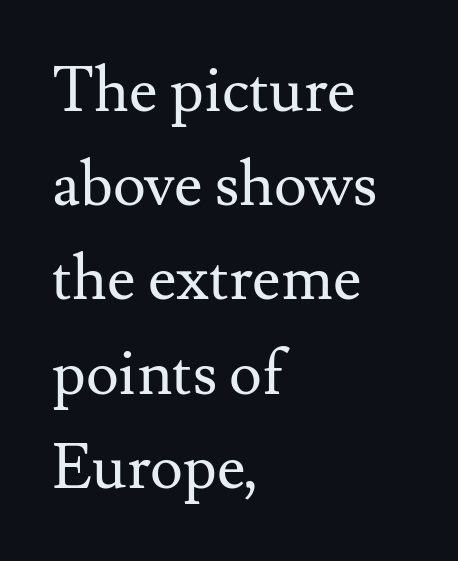
You could not count columns in this text — the font is proportionally spaced. In terms of leading, this rendering sits right in the middle. Characters remain perfectly vertical along every line. Nobody drew a line under any word here. Stems here are at most as thick as an everyday book face.
